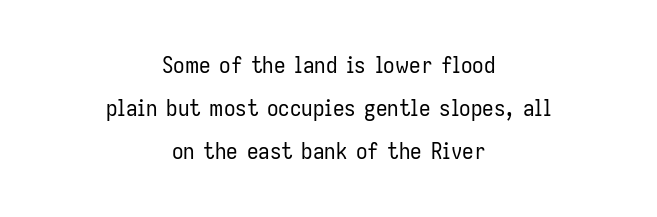
Q: Is the text bold? A: No.
Q: Is the text italic (slanted)? A: No, it is upright.
Q: Is the text underlined? A: No.
Q: How is the paragraph aligned? A: Centered.
Q: Is the spacing between letters normal or unusually wide? A: Normal.
